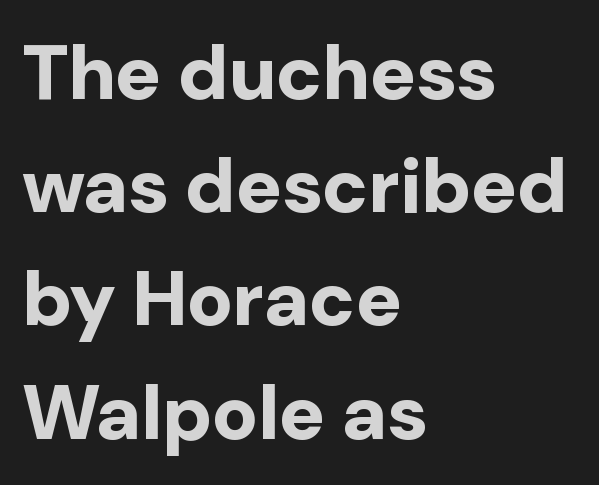
{"serif": "no", "italic": "no", "bold": "yes", "weight": "bold", "width": "normal", "stroke_contrast": "low", "x_height": "medium", "monospaced": "no", "underline": "no", "align": "left", "line_spacing": "normal", "line_spacing_ratio": 1.47, "letter_spacing": "normal", "letter_spacing_em": 0.0, "glyph_px": 77}
